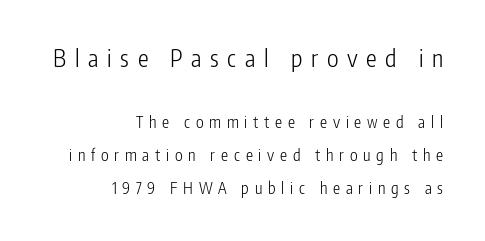
The font's upright variant was chosen for this text. Summary of weight: not heavy and not bold. Compare the two chunks: the upper has the greater cap height. The face used here is rendered with a markedly widened letterfit. The baseline area is clear.
